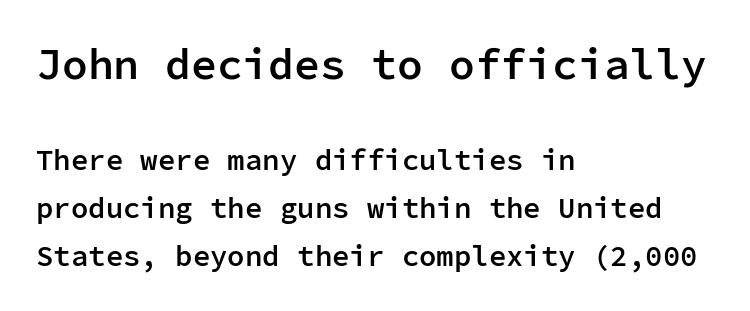
Q: Is the text bold? A: Semi-bold.
Q: Is the text italic (slanted)? A: No, it is upright.
Q: Is the typeface a serif or a sans-serif typeface? A: Sans-serif.
Q: Is the text underlined? A: No.
Q: How is the paragraph aligned? A: Left-aligned.
Q: Is the spacing between letters normal or unusually wide? A: Normal.
Q: Is the spacing between lines tight, normal or loose? A: Normal.
Q: Which block of text is set in a larger size, the first (top) or the second (bottom)? A: The first (top) one.
Q: Width (condensed, normal, or wide)? A: Normal.
Q: Stroke contrast? A: Low.
Q: x-height? A: Medium.
Q: Monospaced? A: Yes.
